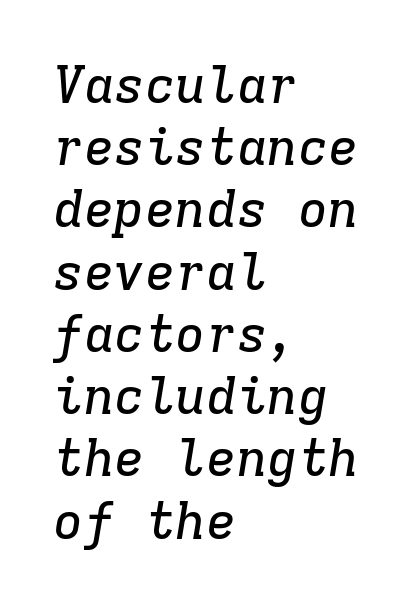
{"serif": "yes", "italic": "yes", "lean": "right", "slant_degrees": 9, "width": "normal", "stroke_contrast": "low", "x_height": "medium", "monospaced": "yes", "underline": "no", "align": "left", "line_spacing_ratio": 1.22, "letter_spacing": "normal", "letter_spacing_em": 0.0, "glyph_px": 51}
